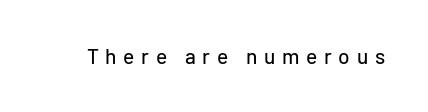
Q: Is the text italic (slanted)? A: No, it is upright.
Q: Is the text underlined? A: No.
Q: Is the spacing between letters normal or unusually wide? A: Unusually wide.
